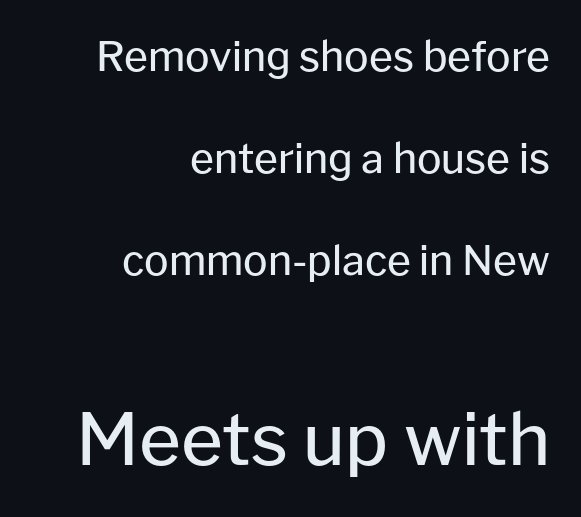
Q: Is the text bold? A: No.
Q: Is the text italic (slanted)? A: No, it is upright.
Q: Is the typeface a serif or a sans-serif typeface? A: Sans-serif.
Q: Is the text underlined? A: No.
Q: How is the paragraph aligned? A: Right-aligned.
Q: Is the spacing between letters normal or unusually wide? A: Normal.
Q: Is the spacing between lines tight, normal or loose? A: Loose.
Q: Which block of text is set in a larger size, the first (top) or the second (bottom)? A: The second (bottom) one.
Q: Width (condensed, normal, or wide)? A: Normal.
Q: Stroke contrast? A: Low.
Q: x-height? A: Medium.
Q: Monospaced? A: No.
